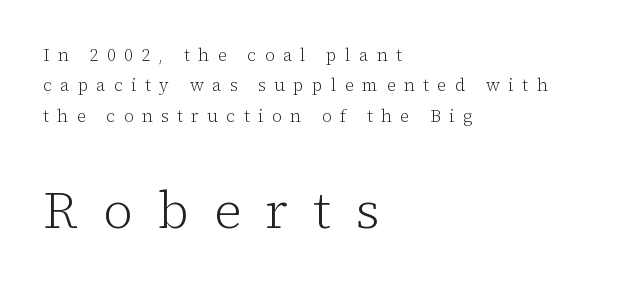
The image shows 51 px light serif type, upright; set left-aligned, line spacing 1.78x, unusually wide letter spacing (+0.49 em), not underlined; the second (bottom) block is 3.0x larger; low stroke contrast and a medium x-height.
